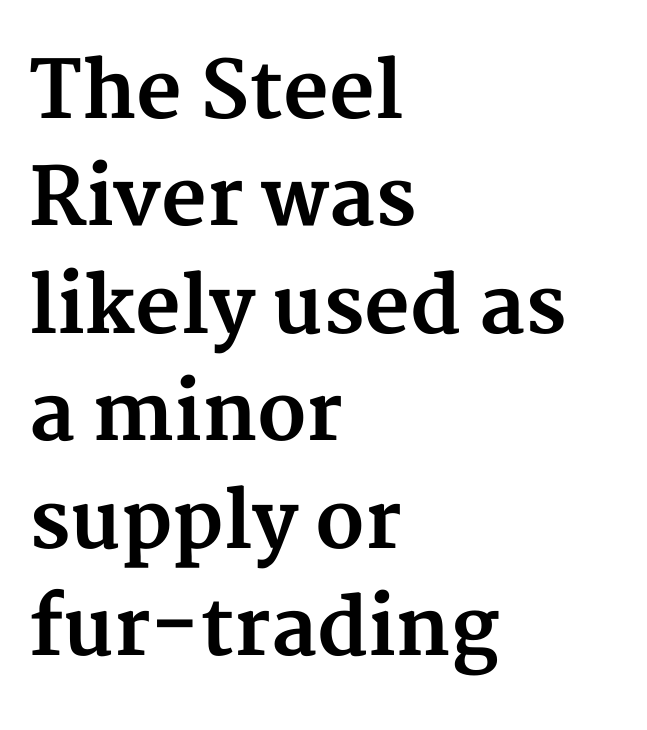
Q: Is the text bold? A: Yes.
Q: Is the text italic (slanted)? A: No, it is upright.
Q: Is the typeface a serif or a sans-serif typeface? A: Serif.
Q: Is the text underlined? A: No.
Q: How is the paragraph aligned? A: Left-aligned.
Q: Is the spacing between letters normal or unusually wide? A: Normal.
Q: Is the spacing between lines tight, normal or loose? A: Normal.
Q: Width (condensed, normal, or wide)? A: Normal.
Q: Stroke contrast? A: Medium.
Q: x-height? A: Medium.
Q: Monospaced? A: No.
